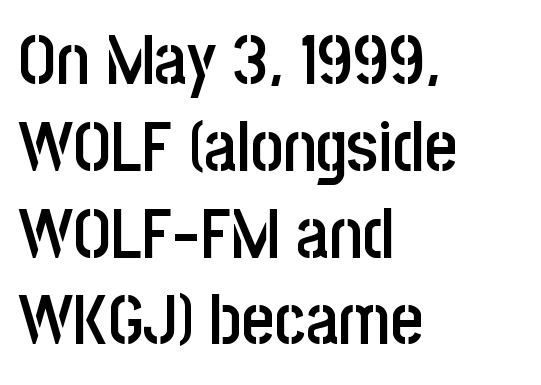
{"serif": "no", "italic": "no", "bold": "semi", "weight": "semibold", "width": "condensed", "stroke_contrast": "low", "x_height": "large", "monospaced": "no", "underline": "no", "align": "left", "line_spacing_ratio": 1.24, "letter_spacing": "normal", "letter_spacing_em": 0.0, "glyph_px": 70}
